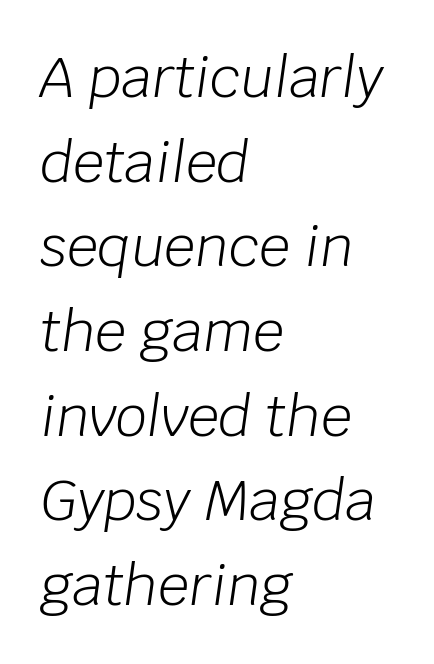
The image shows 55 px light type, italic (leaning right); set left-aligned, normal line spacing (1.54x), normal letter spacing, not underlined; low stroke contrast and a large x-height.
